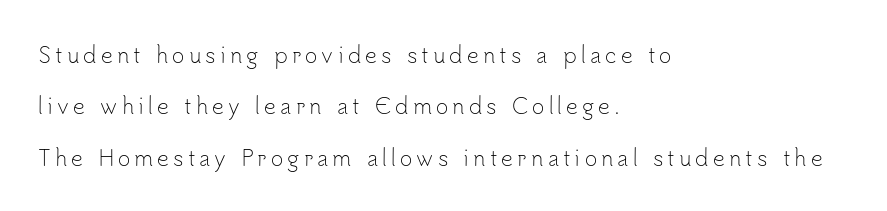
{"italic": "no", "bold": "no", "underline": "no", "align": "left", "line_spacing": "loose", "line_spacing_ratio": 2.45, "letter_spacing": "wide", "letter_spacing_em": 0.2, "glyph_px": 21}
